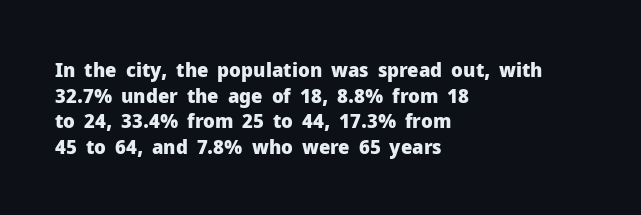
The letters stand straight up with perfectly vertical stems. The space directly below the letters is spotless. Letter spacing: default. Bold? Absolutely — the strokes are thick and heavy. The leading is moderate, giving the passage an even texture. The lines in this sample share a left origin and differ only in where they stop.
